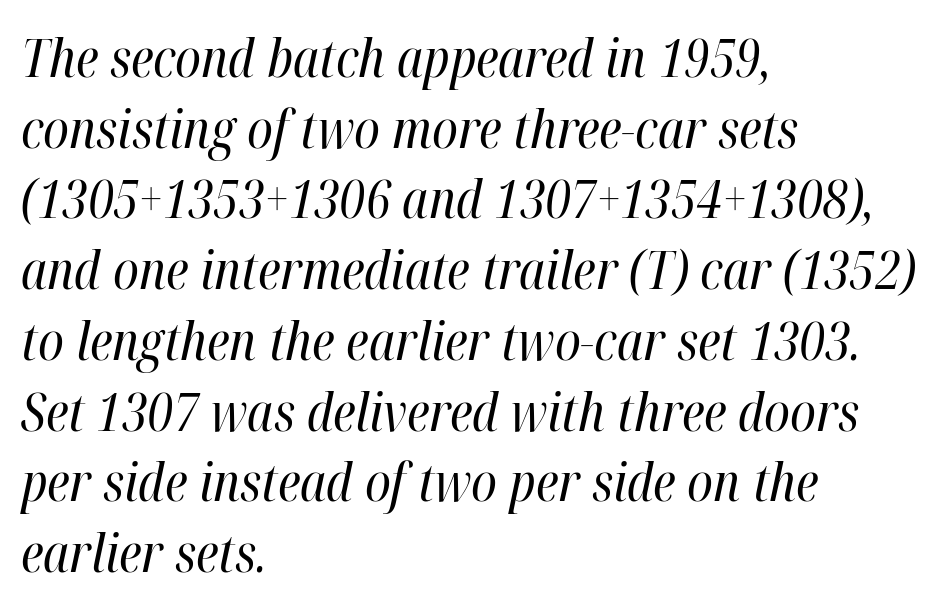
{"italic": "yes", "lean": "right", "slant_degrees": 12, "bold": "no", "weight": "regular", "width": "condensed", "stroke_contrast": "high", "x_height": "medium", "monospaced": "no", "underline": "no", "align": "left", "line_spacing": "normal", "line_spacing_ratio": 1.36, "letter_spacing": "normal", "letter_spacing_em": 0.0, "glyph_px": 52}
